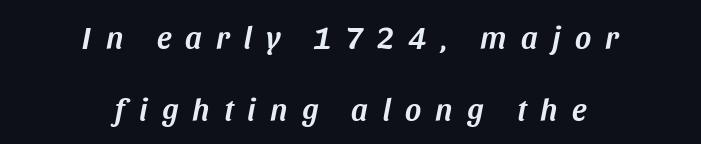
{"italic": "yes", "lean": "right", "slant_degrees": 11, "width": "normal", "stroke_contrast": "medium", "x_height": "large", "monospaced": "no", "underline": "no", "align": "center", "line_spacing": "loose", "line_spacing_ratio": 2.31, "letter_spacing": "wide", "letter_spacing_em": 0.46, "glyph_px": 31}
